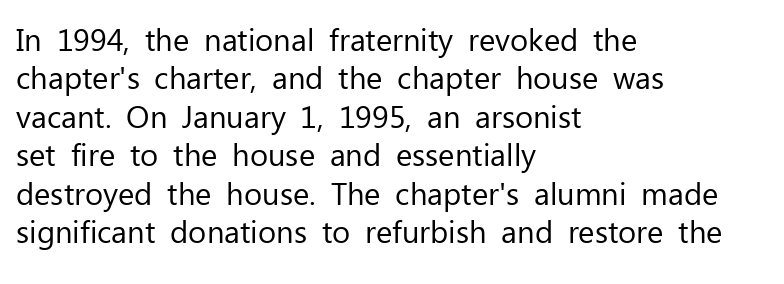
Q: Is the text bold? A: No.
Q: Is the text italic (slanted)? A: No, it is upright.
Q: Is the typeface a serif or a sans-serif typeface? A: Sans-serif.
Q: Is the text underlined? A: No.
Q: How is the paragraph aligned? A: Left-aligned.
Q: Is the spacing between letters normal or unusually wide? A: Normal.
Q: Width (condensed, normal, or wide)? A: Normal.
Q: Stroke contrast? A: Low.
Q: x-height? A: Medium.
Q: Monospaced? A: No.
